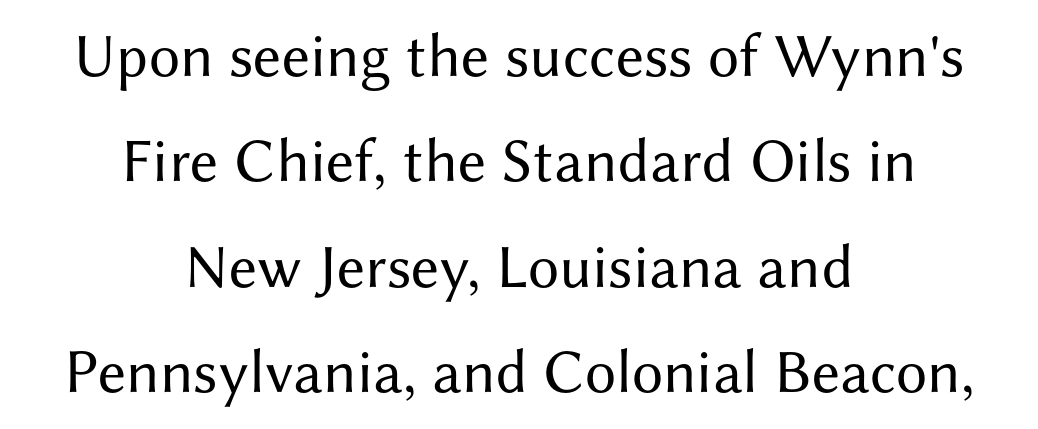
The image shows 62 px regular-weight sans-serif type, upright; set centered, normal line spacing (1.7x), normal letter spacing, not underlined; medium stroke contrast and a medium x-height.
